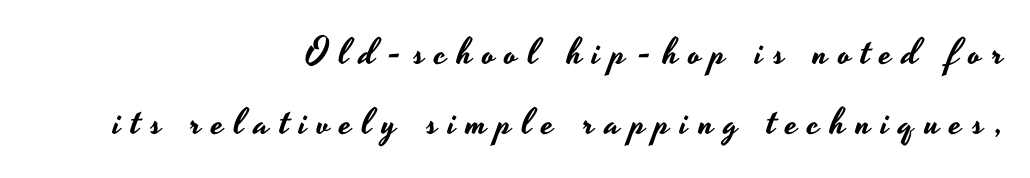
Q: Is the text italic (slanted)? A: Yes.
Q: Is the typeface a serif or a sans-serif typeface? A: Sans-serif.
Q: Is the text underlined? A: No.
Q: How is the paragraph aligned? A: Right-aligned.
Q: Is the spacing between letters normal or unusually wide? A: Unusually wide.
Q: Width (condensed, normal, or wide)? A: Wide.
Q: Stroke contrast? A: Low.
Q: x-height? A: Small.
Q: Monospaced? A: No.
